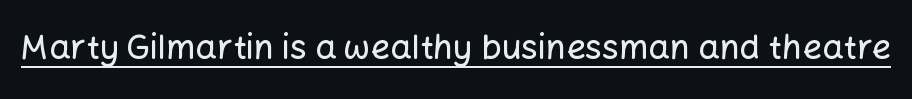
The image shows 34 px sans-serif type, upright; set normal letter spacing, underlined; low stroke contrast and a medium x-height.
